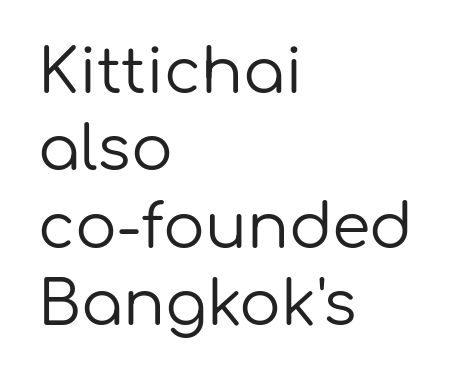
Characters remain perfectly vertical along every line. No word sits above an underline. You could not count columns in this text — the font is proportionally spaced. Unlike a traditional serif, this face leaves its strokes unadorned. Tracking here is standard; glyphs follow each other at the usual distance. These lines sit exactly where default settings would place them.
